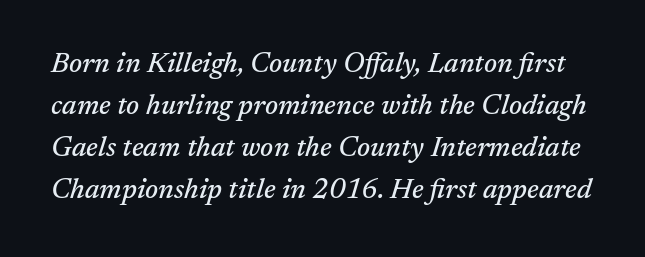
{"serif": "yes", "italic": "yes", "lean": "right", "slant_degrees": 17, "width": "normal", "stroke_contrast": "medium", "x_height": "medium", "monospaced": "no", "underline": "no", "line_spacing": "normal", "line_spacing_ratio": 1.5, "letter_spacing": "normal", "letter_spacing_em": 0.0, "glyph_px": 28}
